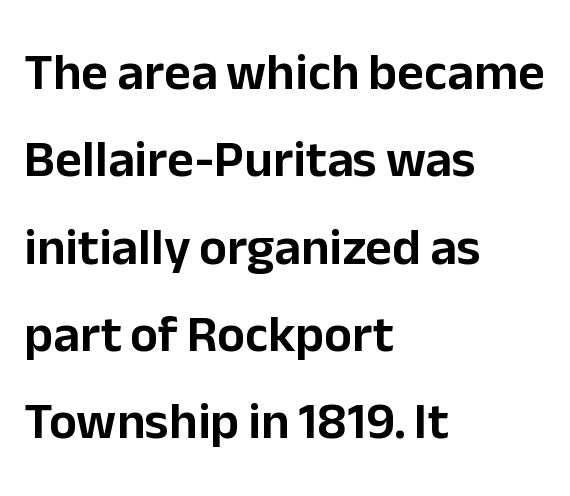
Regarding leading, the lines here are spaced in the standard way. It's the straight-up-and-down kind of type. Characters follow at the spacing the type designer built in. The letters advance in unequal steps, a hallmark of proportional type. Type style note: lacks serifs. The baseline area is clear.
